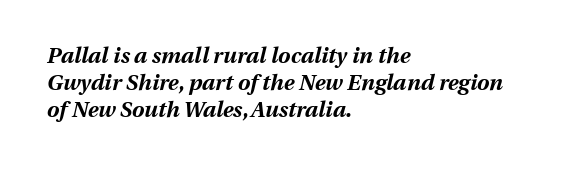
{"italic": "yes", "lean": "right", "slant_degrees": 13, "bold": "yes", "underline": "no", "align": "left", "line_spacing_ratio": 1.22, "letter_spacing": "normal", "letter_spacing_em": 0.0, "glyph_px": 22}
